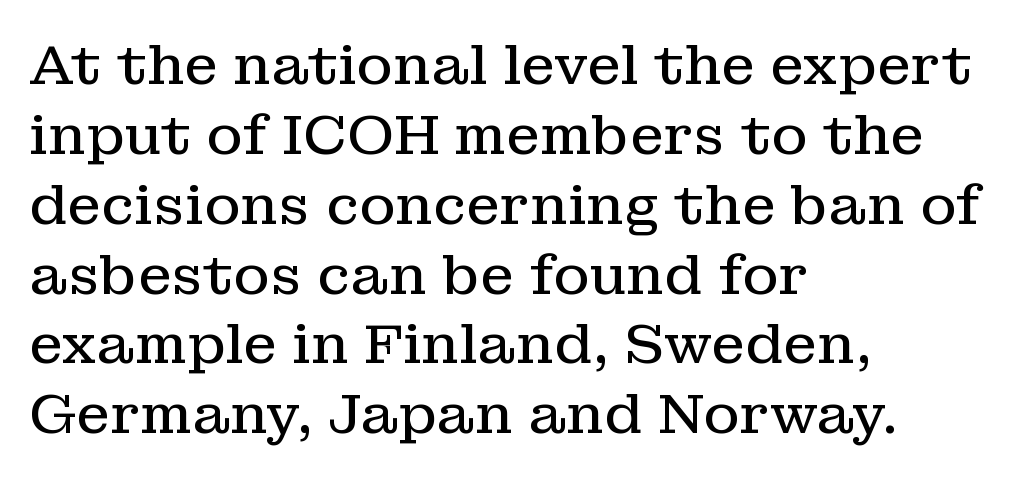
The image shows 55 px regular-weight serif type, upright; set left-aligned, normal line spacing (1.27x), normal letter spacing, not underlined; low stroke contrast and a medium x-height.
